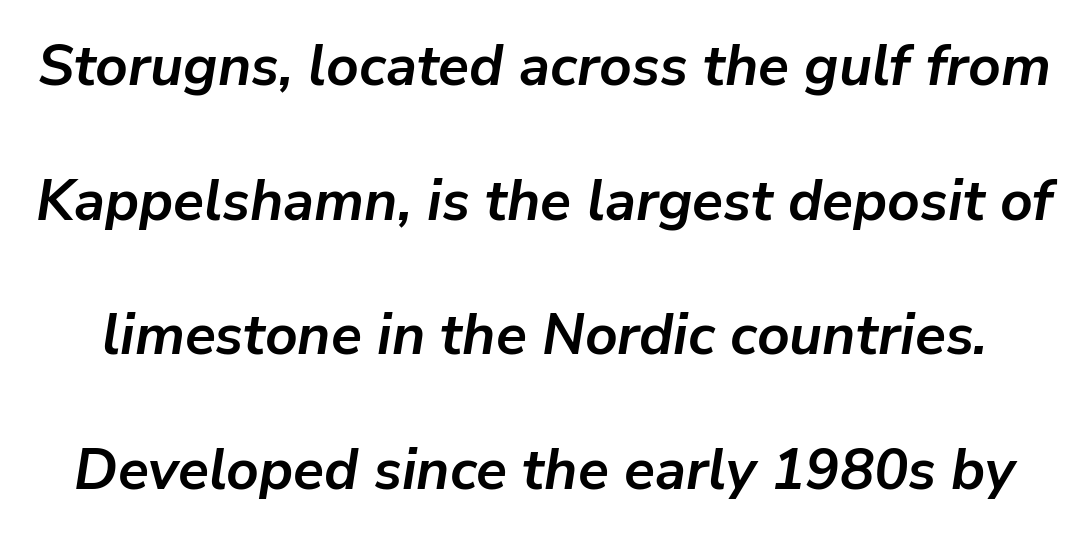
This sample uses plain, unmodified letter spacing. Students, observe: this is what heavily led, spacious text looks like. The whole block is typeset with a tilt. Each glyph is drawn with heavy, bold strokes. A typesetter would call this proportional, since set widths differ per character.
